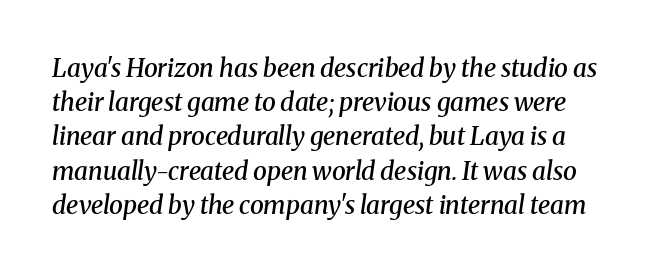
Q: Is the text bold? A: Semi-bold.
Q: Is the text italic (slanted)? A: Yes, it leans right by about 8 degrees.
Q: Is the text underlined? A: No.
Q: Is the spacing between letters normal or unusually wide? A: Normal.
Q: Is the spacing between lines tight, normal or loose? A: Normal.
